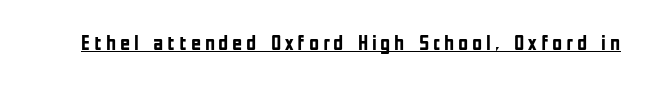
Heft: maximum for text — a bold. The rendering uses the underline text-decoration. Do the letters lean? They stand straight.
